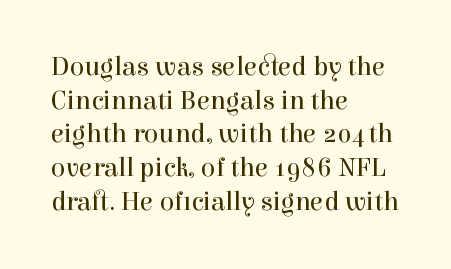
{"italic": "no", "bold": "no", "underline": "no", "align": "left", "line_spacing": "normal", "line_spacing_ratio": 1.25, "letter_spacing": "normal", "letter_spacing_em": 0.0, "glyph_px": 27}
